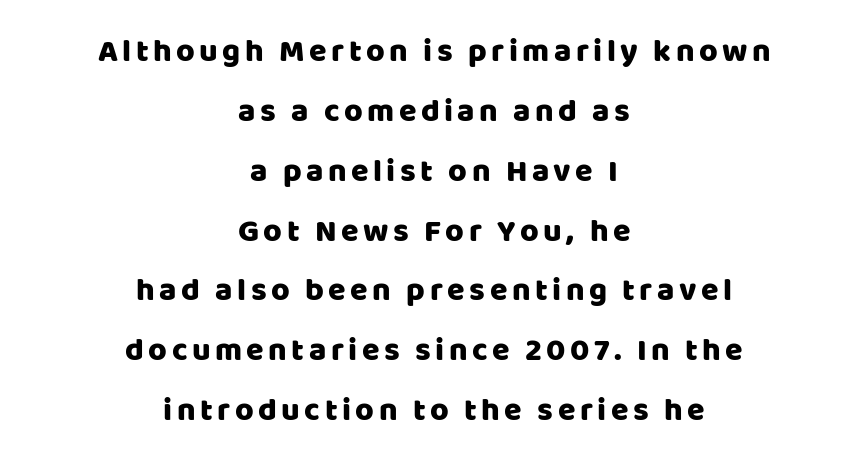
Q: Is the text italic (slanted)? A: No, it is upright.
Q: Is the typeface a serif or a sans-serif typeface? A: Sans-serif.
Q: Is the text underlined? A: No.
Q: How is the paragraph aligned? A: Centered.
Q: Width (condensed, normal, or wide)? A: Normal.
Q: Stroke contrast? A: Low.
Q: x-height? A: Large.
Q: Monospaced? A: No.
